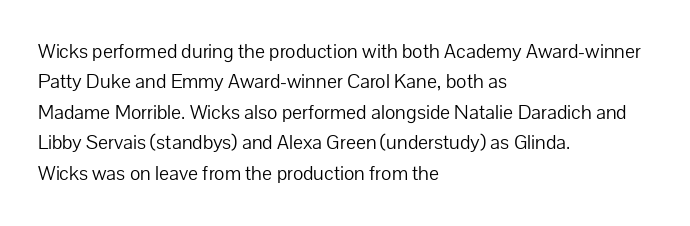
{"italic": "no", "bold": "no", "underline": "no", "align": "left", "line_spacing": "normal", "line_spacing_ratio": 1.45, "letter_spacing": "normal", "letter_spacing_em": 0.0, "glyph_px": 21}
